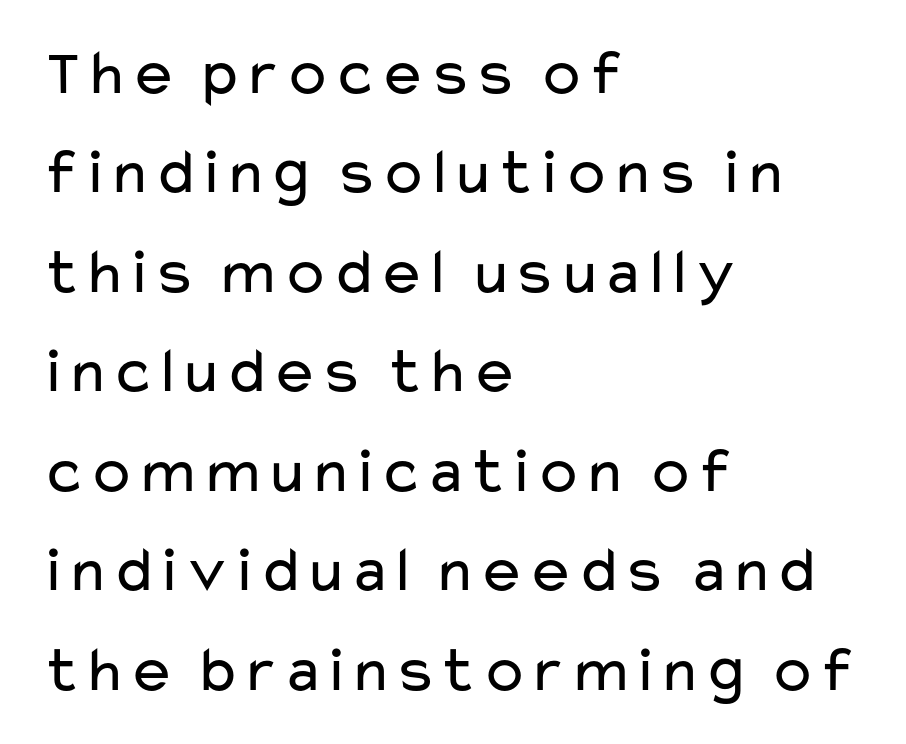
{"serif": "no", "italic": "no", "bold": "no", "weight": "regular", "width": "wide", "stroke_contrast": "low", "x_height": "medium", "monospaced": "no", "underline": "no", "align": "left", "line_spacing": "normal", "line_spacing_ratio": 1.53, "letter_spacing": "normal", "letter_spacing_em": 0.0, "glyph_px": 65}
